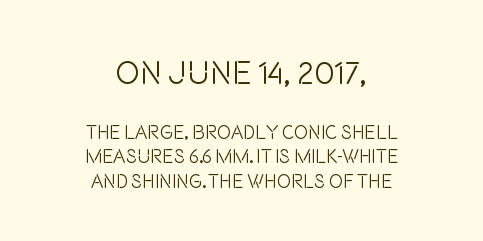
The image shows 33 px light, condensed sans-serif type, upright; set centered, normal line spacing (1.29x), normal letter spacing, not underlined; the first (top) block is 1.74x larger; low stroke contrast and a large x-height.
